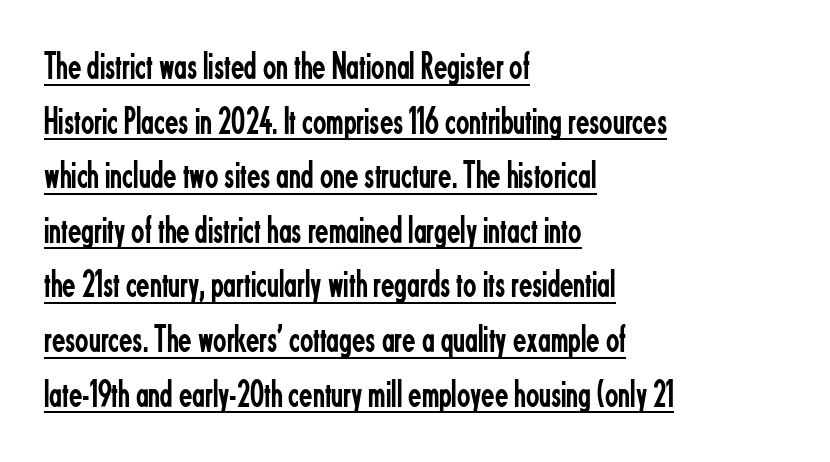
The lines sit at an ordinary, default distance from one another. In terms of posture, this sample is upright. The cut favours lightness, reaching ordinary text weight at its darkest. You can tell from the bare stems that sans-serif type was used.
